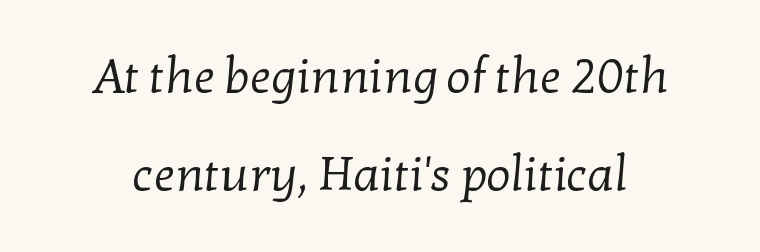
The image shows 48 px regular-weight serif type; set loose line spacing (2.04x), normal letter spacing, not underlined; low stroke contrast and a medium x-height.
